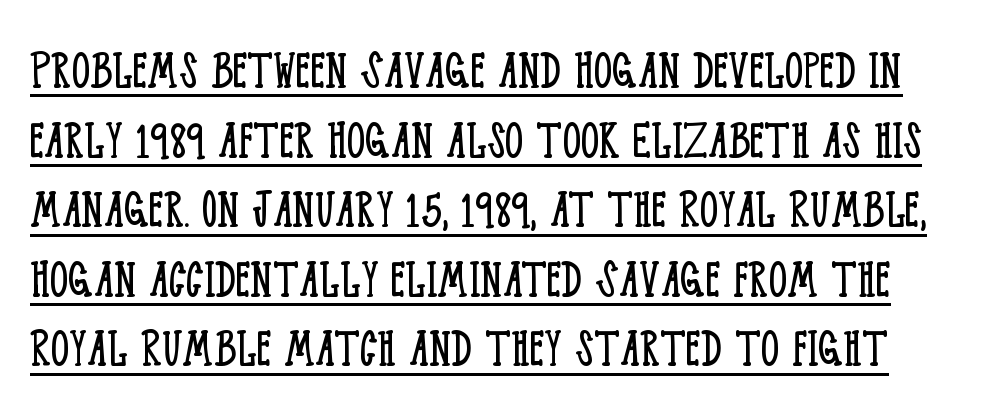
Q: Is the text bold? A: No.
Q: Is the text italic (slanted)? A: No, it is upright.
Q: Is the typeface a serif or a sans-serif typeface? A: Serif.
Q: Is the text underlined? A: Yes.
Q: Is the spacing between letters normal or unusually wide? A: Normal.
Q: Width (condensed, normal, or wide)? A: Condensed.
Q: Stroke contrast? A: Low.
Q: x-height? A: Large.
Q: Monospaced? A: No.
